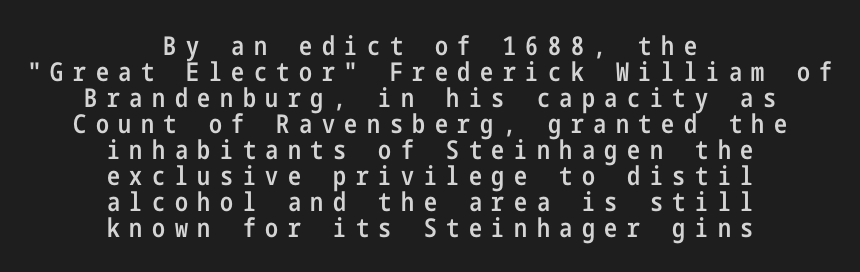
Q: Is the text bold? A: Semi-bold.
Q: Is the text italic (slanted)? A: No, it is upright.
Q: Is the text underlined? A: No.
Q: How is the paragraph aligned? A: Centered.
Q: Is the spacing between letters normal or unusually wide? A: Unusually wide.
Q: Is the spacing between lines tight, normal or loose? A: Tight.
